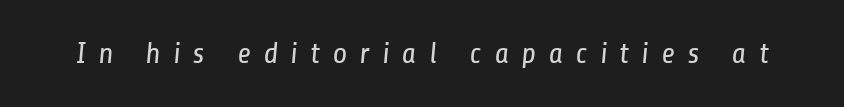
Q: Is the text bold? A: No.
Q: Is the typeface a serif or a sans-serif typeface? A: Sans-serif.
Q: Is the text underlined? A: No.
Q: Is the spacing between letters normal or unusually wide? A: Unusually wide.
Q: Width (condensed, normal, or wide)? A: Condensed.
Q: Stroke contrast? A: Low.
Q: x-height? A: Medium.
Q: Monospaced? A: No.
